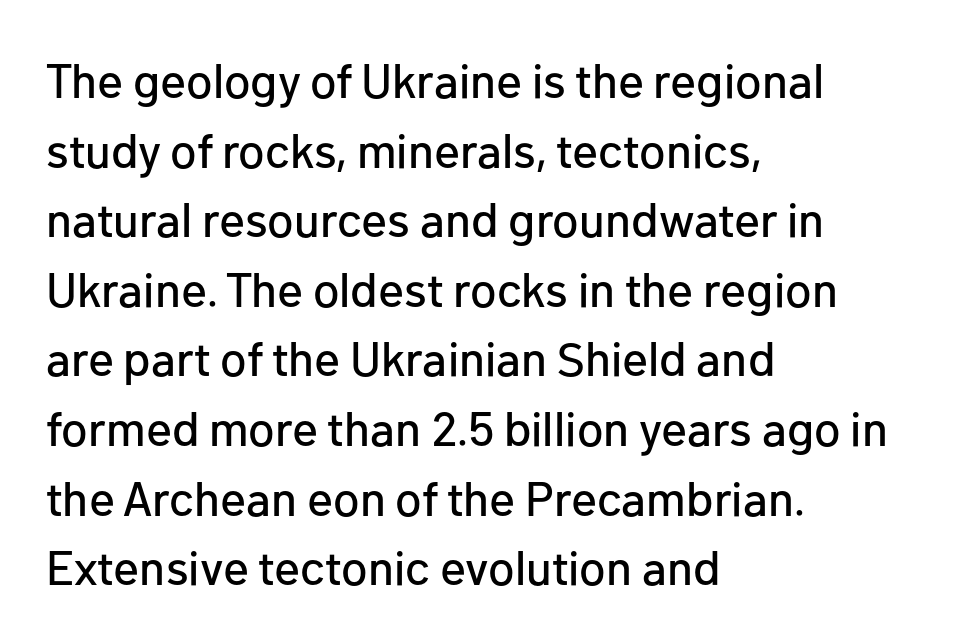
The horizontal fit of the characters is conventional and even. Think of a printed novel: that variable character pitch is what you see here. In CSS terms this would be text-align: left. The typography opts for an upright posture over an oblique one. A bare baseline throughout the passage. Notice how descenders clear the ascenders below comfortably — that's standard leading.
